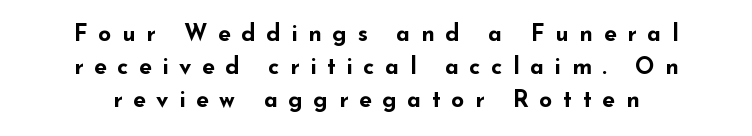
What weight is shown? A full bold with thick strokes. These lines have a slow, spaced-out rhythm from letter to letter. The axis of the letterforms is exactly vertical. The block of text has a typical density, with ordinary space between rows. Check the space under the baseline: it is left empty.
